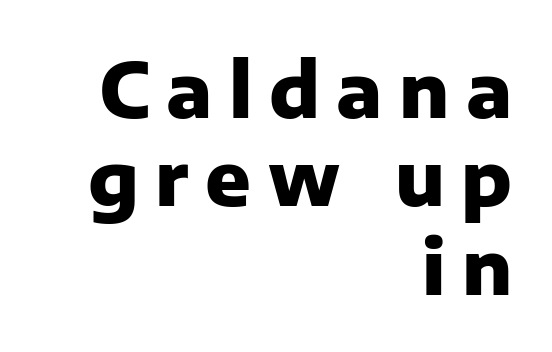
The image shows 75 px heavy sans-serif type, upright; set right-aligned, line spacing 1.18x, unusually wide letter spacing (+0.22 em), not underlined; low stroke contrast and a medium x-height.
